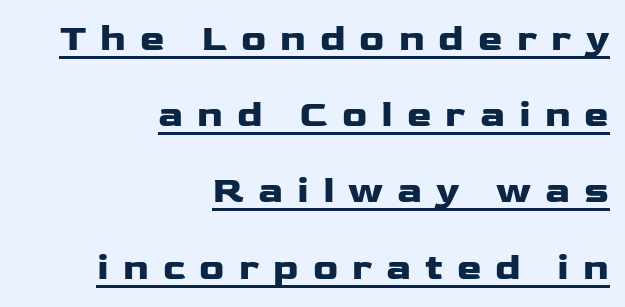
Q: Is the text bold? A: Yes.
Q: Is the text italic (slanted)? A: No, it is upright.
Q: Is the typeface a serif or a sans-serif typeface? A: Sans-serif.
Q: Is the text underlined? A: Yes.
Q: How is the paragraph aligned? A: Right-aligned.
Q: Is the spacing between letters normal or unusually wide? A: Unusually wide.
Q: Is the spacing between lines tight, normal or loose? A: Loose.
Q: Width (condensed, normal, or wide)? A: Wide.
Q: Stroke contrast? A: Low.
Q: x-height? A: Medium.
Q: Monospaced? A: No.
